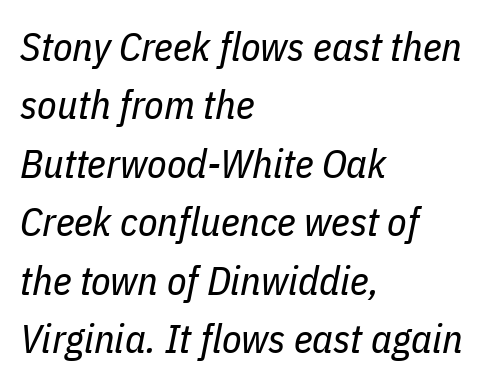
{"italic": "yes", "lean": "right", "slant_degrees": 11, "bold": "no", "weight": "regular", "width": "condensed", "stroke_contrast": "low", "x_height": "medium", "monospaced": "no", "underline": "no", "align": "left", "line_spacing": "normal", "line_spacing_ratio": 1.46, "letter_spacing": "normal", "letter_spacing_em": 0.0, "glyph_px": 40}
